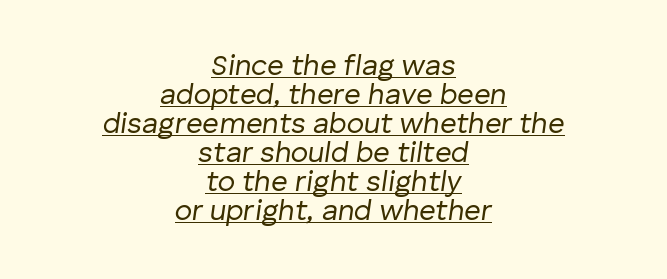
Q: Is the text bold? A: No.
Q: Is the text italic (slanted)? A: Yes, it leans right by about 8 degrees.
Q: Is the text underlined? A: Yes.
Q: How is the paragraph aligned? A: Centered.
Q: Is the spacing between letters normal or unusually wide? A: Normal.
Q: Is the spacing between lines tight, normal or loose? A: Tight.
Q: Width (condensed, normal, or wide)? A: Normal.
Q: Stroke contrast? A: Low.
Q: x-height? A: Medium.
Q: Monospaced? A: No.
